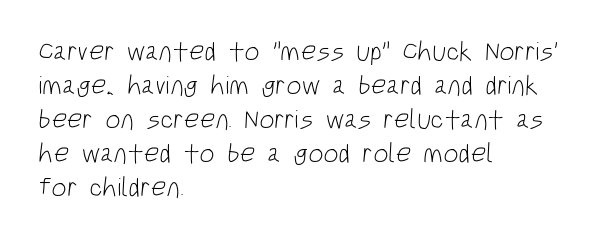
Q: Is the text bold? A: No.
Q: Is the text underlined? A: No.
Q: How is the paragraph aligned? A: Left-aligned.
Q: Is the spacing between letters normal or unusually wide? A: Normal.
Q: Is the spacing between lines tight, normal or loose? A: Normal.
